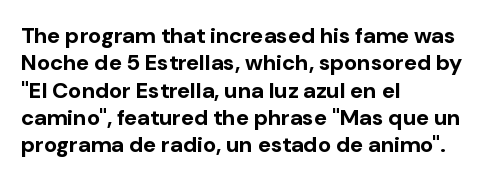
Chunky letters — that's bold for sure. Caption: standard tracking, unaltered. Descenders are the only things crossing below the line. Typeset ragged right — the left edge is the straight one. The letters stand upright; this is a roman face.
